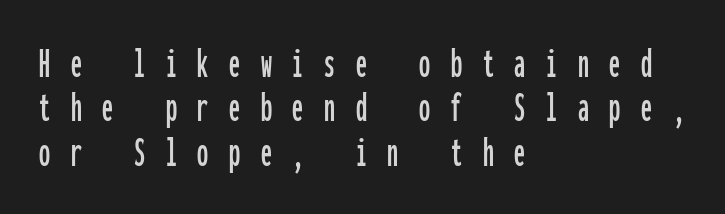
Q: Is the text italic (slanted)? A: No, it is upright.
Q: Is the typeface a serif or a sans-serif typeface? A: Sans-serif.
Q: Is the text underlined? A: No.
Q: How is the paragraph aligned? A: Left-aligned.
Q: Is the spacing between letters normal or unusually wide? A: Unusually wide.
Q: Is the spacing between lines tight, normal or loose? A: Tight.
Q: Width (condensed, normal, or wide)? A: Condensed.
Q: Stroke contrast? A: Low.
Q: x-height? A: Medium.
Q: Monospaced? A: Yes.
